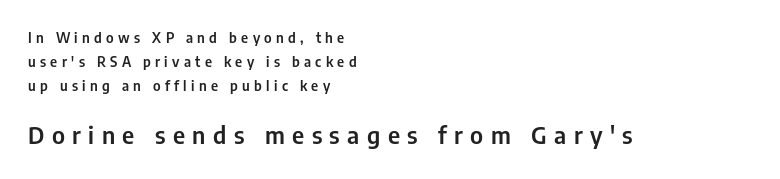
Teacher's note: observe the even left margin — that is flush-left alignment. The font's upright variant was chosen for this text. The type is letterspaced generously, with wide tracking. Has an underline been added? It has not. The following chunk of copy outweighs the initial chunk in type size.
